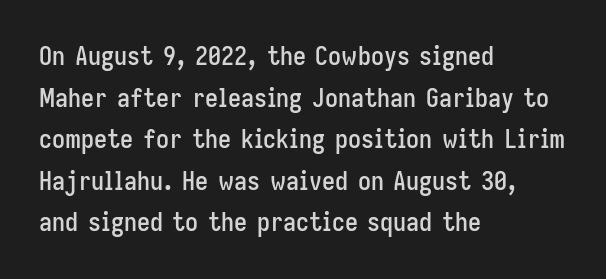
Q: Is the text italic (slanted)? A: No, it is upright.
Q: Is the text underlined? A: No.
Q: How is the paragraph aligned? A: Left-aligned.
Q: Is the spacing between letters normal or unusually wide? A: Normal.
Q: Is the spacing between lines tight, normal or loose? A: Normal.
